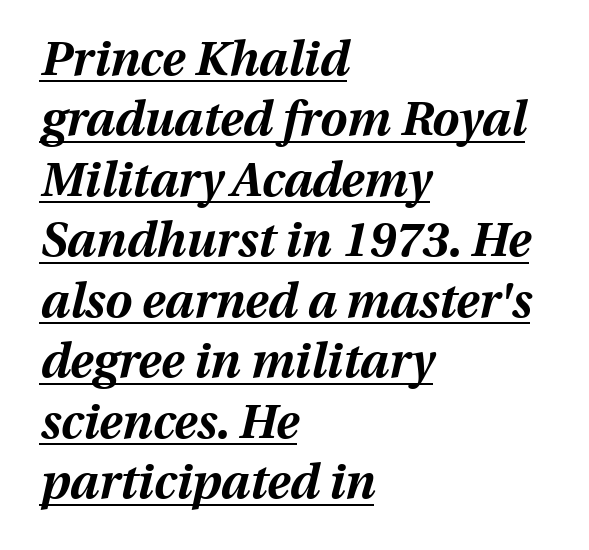
Q: Is the text bold? A: Yes.
Q: Is the text italic (slanted)? A: Yes, it leans right by about 13 degrees.
Q: Is the text underlined? A: Yes.
Q: How is the paragraph aligned? A: Left-aligned.
Q: Is the spacing between letters normal or unusually wide? A: Normal.
Q: Is the spacing between lines tight, normal or loose? A: Normal.
Q: Width (condensed, normal, or wide)? A: Normal.
Q: Stroke contrast? A: Medium.
Q: x-height? A: Medium.
Q: Monospaced? A: No.
